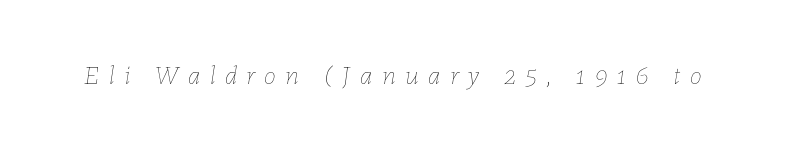
Q: Is the text bold? A: No.
Q: Is the text italic (slanted)? A: Yes, it leans right by about 7 degrees.
Q: Is the text underlined? A: No.
Q: Is the spacing between letters normal or unusually wide? A: Unusually wide.
